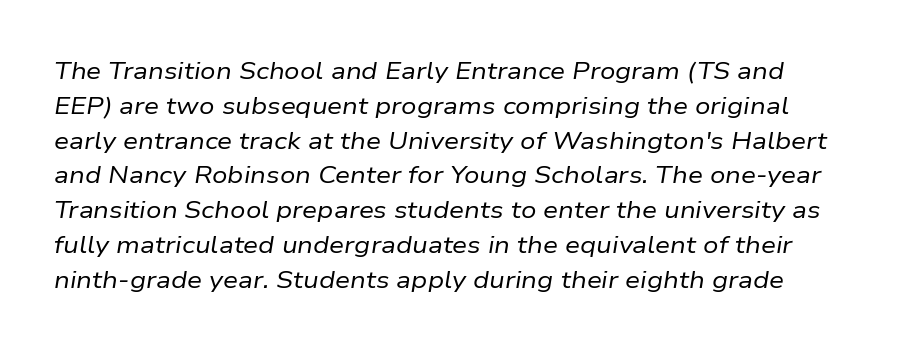
Q: Is the text bold? A: No.
Q: Is the text italic (slanted)? A: Yes, it leans right by about 9 degrees.
Q: Is the text underlined? A: No.
Q: Is the spacing between letters normal or unusually wide? A: Normal.
Q: Is the spacing between lines tight, normal or loose? A: Normal.
